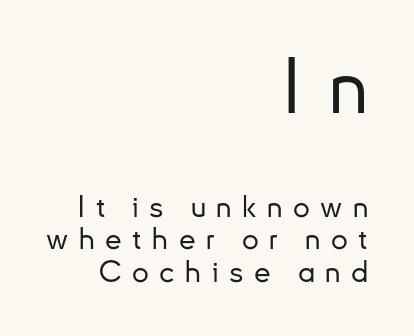
{"serif": "no", "italic": "no", "width": "normal", "stroke_contrast": "low", "x_height": "small", "monospaced": "no", "underline": "no", "align": "right", "line_spacing": "tight", "line_spacing_ratio": 1.09, "letter_spacing": "wide", "letter_spacing_em": 0.35, "larger_block": "first", "size_ratio": 2.53, "glyph_px": 76}
